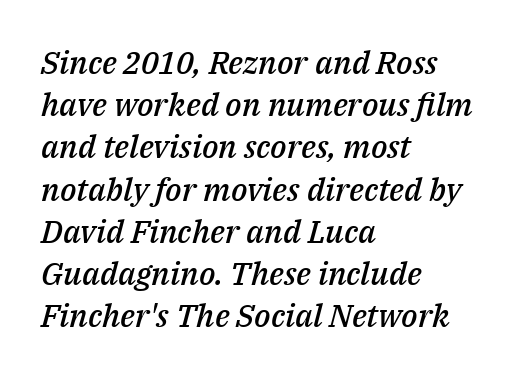
Summary of weight: moderately heavy, a semibold. Would a proofreader flag this as italicized? Yes. Think of a printed novel: that variable character pitch is what you see here. The space between consecutive lines is moderate.
